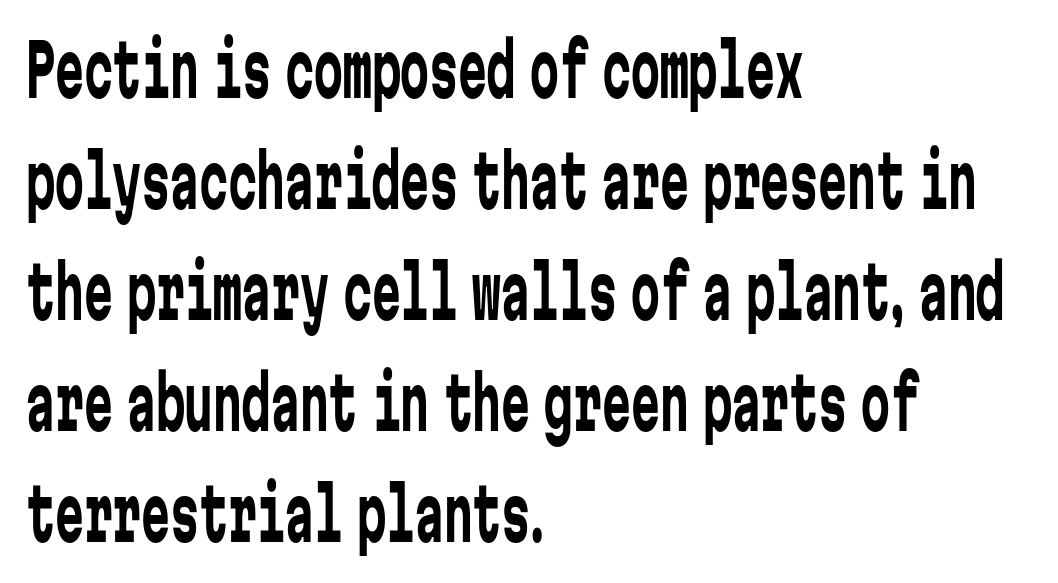
{"serif": "no", "italic": "no", "bold": "no", "weight": "regular", "width": "condensed", "stroke_contrast": "low", "x_height": "medium", "monospaced": "yes", "underline": "no", "align": "left", "line_spacing": "normal", "line_spacing_ratio": 1.54, "letter_spacing": "normal", "letter_spacing_em": 0.0, "glyph_px": 72}
